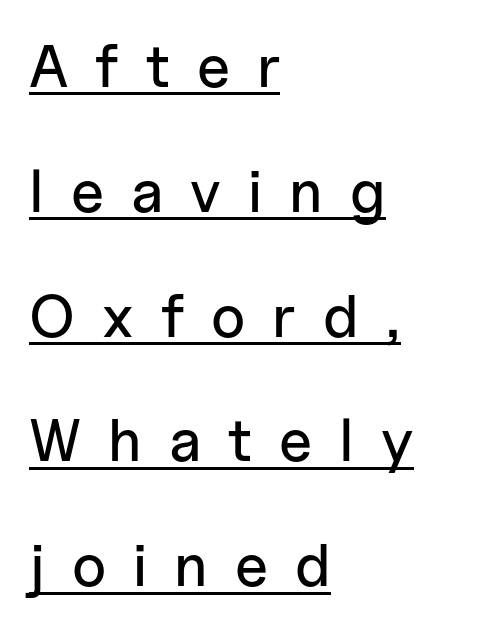
The image shows 60 px sans-serif type, upright; set left-aligned, loose line spacing (2.08x), unusually wide letter spacing (+0.45 em), underlined; low stroke contrast and a medium x-height.
